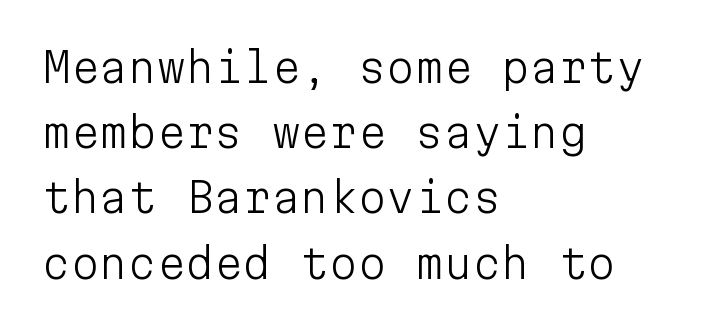
The image shows 41 px light sans-serif type, upright, monospaced; set left-aligned, normal line spacing (1.59x), normal letter spacing, not underlined; low stroke contrast and a medium x-height.
